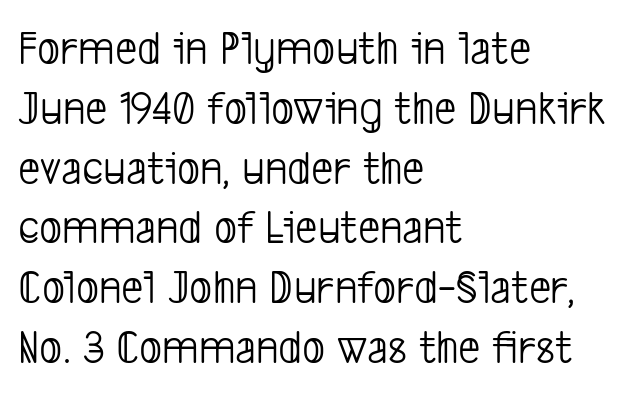
Teacher's note: observe the even left margin — that is flush-left alignment. Bare-footed words on every line. Unbolded letterforms with no extra heft. The face used here is rendered with its standard letterfit. The font family rendered here belongs to the sans-serif group.
